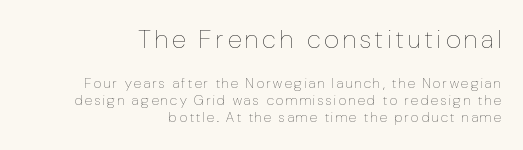
The image shows 26 px text type, upright; set right-aligned, line spacing 1.21x, not underlined; the first (top) block is 1.86x larger.
